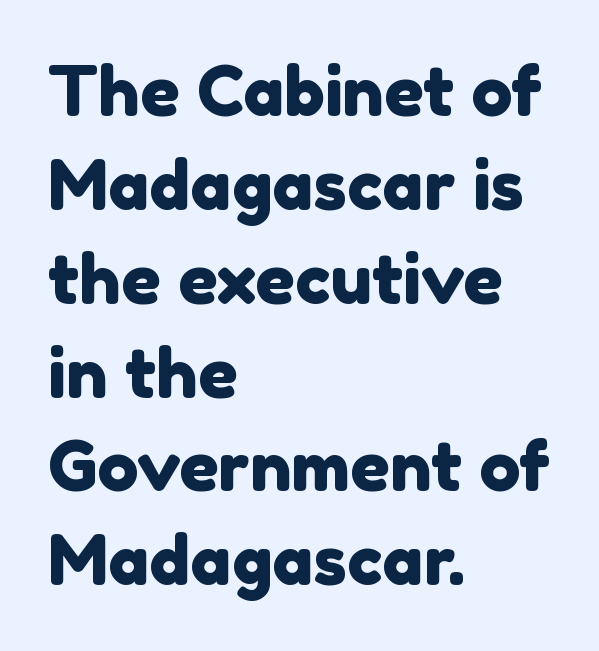
{"serif": "no", "width": "normal", "x_height": "medium", "monospaced": "no", "underline": "no", "align": "left", "line_spacing": "normal", "line_spacing_ratio": 1.36, "letter_spacing": "normal", "letter_spacing_em": 0.0, "glyph_px": 69}
